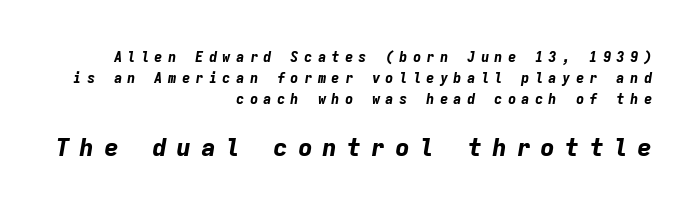
Bold? Absolutely — the strokes are thick and heavy. The following chunk of copy outweighs the initial chunk in type size. Compared with a flush-left layout, this one pins lines to the opposite, right side. The passage shown is not underscored anywhere. What stands out about the letter spacing? Its width — letters are far apart. The typography opts for an oblique posture over an upright one.
